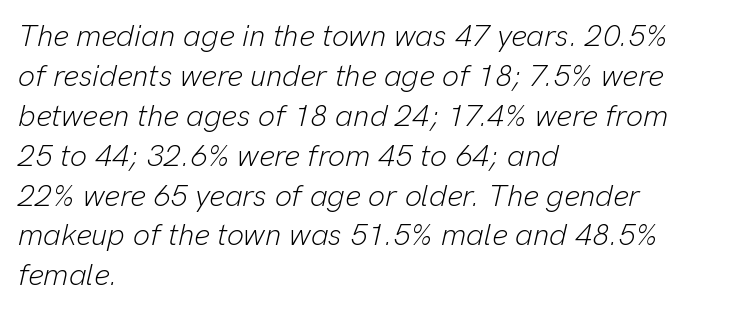
The image shows 30 px light type, italic (leaning right); set left-aligned, normal line spacing (1.33x), normal letter spacing, not underlined; low stroke contrast and a medium x-height.
